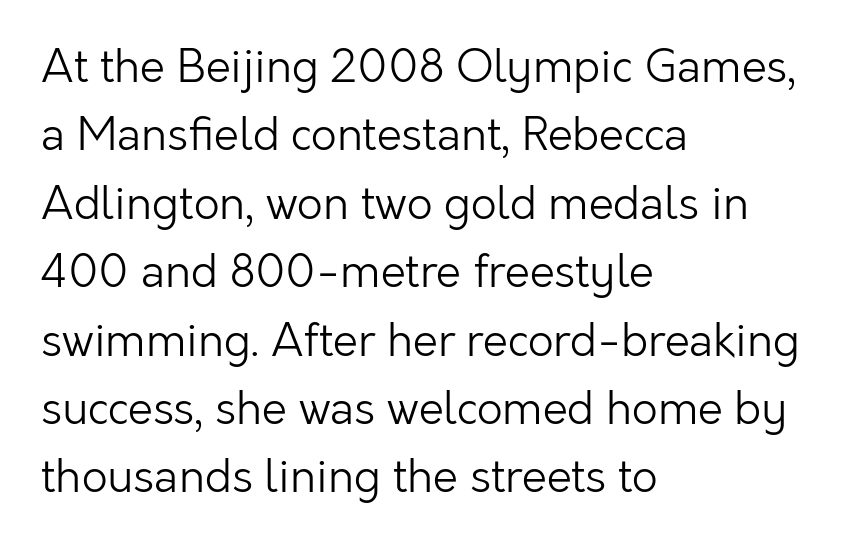
{"serif": "no", "italic": "no", "bold": "no", "weight": "light", "width": "normal", "stroke_contrast": "low", "x_height": "medium", "monospaced": "no", "underline": "no", "align": "left", "line_spacing": "normal", "line_spacing_ratio": 1.52, "letter_spacing": "normal", "letter_spacing_em": 0.0, "glyph_px": 45}
